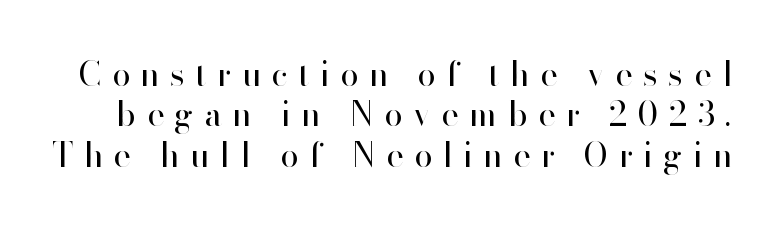
The image shows 33 px regular-weight sans-serif type, upright; set line spacing 1.22x, unusually wide letter spacing (+0.32 em), not underlined; high stroke contrast and a small x-height.
